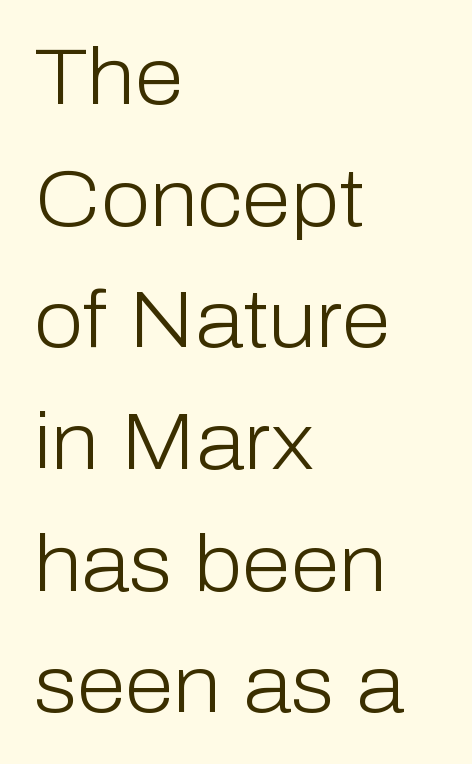
{"serif": "no", "italic": "no", "bold": "no", "weight": "light", "width": "normal", "stroke_contrast": "low", "x_height": "medium", "monospaced": "no", "underline": "no", "align": "left", "line_spacing": "normal", "line_spacing_ratio": 1.54, "letter_spacing": "normal", "letter_spacing_em": 0.0, "glyph_px": 79}
